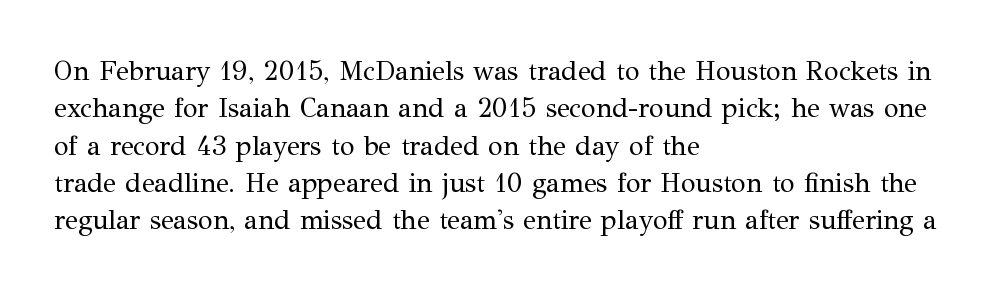
Q: Is the text bold? A: No.
Q: Is the text italic (slanted)? A: No, it is upright.
Q: Is the text underlined? A: No.
Q: How is the paragraph aligned? A: Left-aligned.
Q: Is the spacing between letters normal or unusually wide? A: Normal.
Q: Is the spacing between lines tight, normal or loose? A: Normal.
